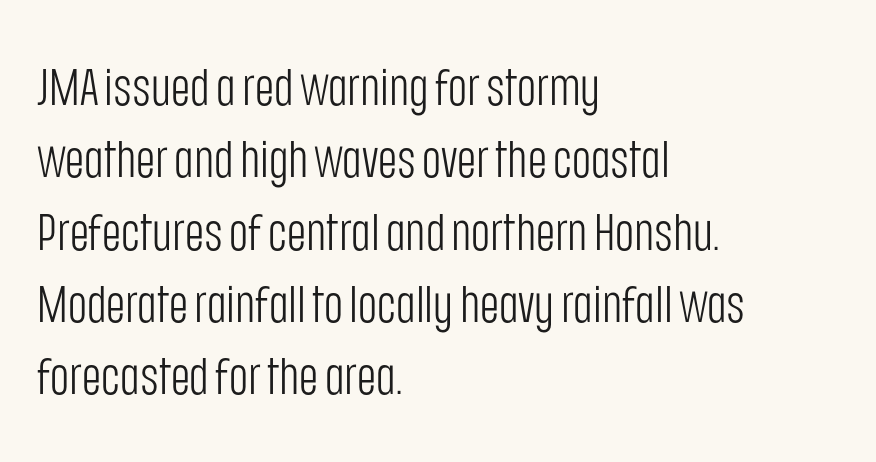
The image shows 52 px light, condensed sans-serif type, upright; set left-aligned, normal line spacing (1.39x), normal letter spacing, not underlined; low stroke contrast and a large x-height.
